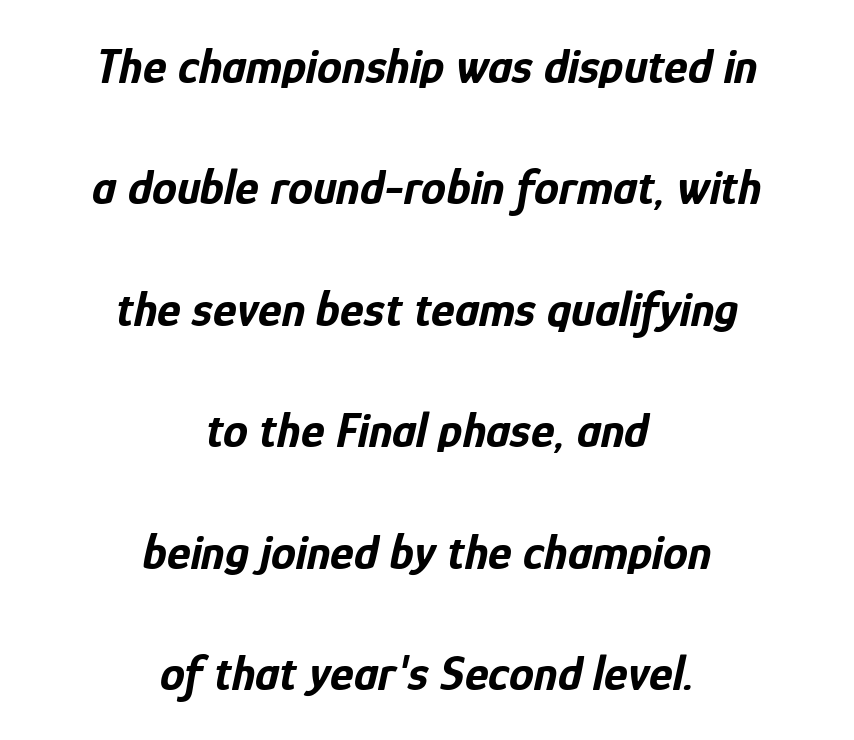
Q: Is the text bold? A: Yes.
Q: Is the text italic (slanted)? A: Yes, it leans right by about 12 degrees.
Q: Is the text underlined? A: No.
Q: How is the paragraph aligned? A: Centered.
Q: Is the spacing between letters normal or unusually wide? A: Normal.
Q: Is the spacing between lines tight, normal or loose? A: Loose.
Q: Width (condensed, normal, or wide)? A: Condensed.
Q: Stroke contrast? A: Low.
Q: x-height? A: Medium.
Q: Monospaced? A: No.
